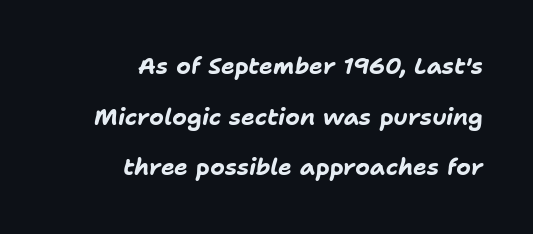
The image shows 23 px bold type, italic (leaning right); set right-aligned, loose line spacing (2.2x), normal letter spacing, not underlined.
